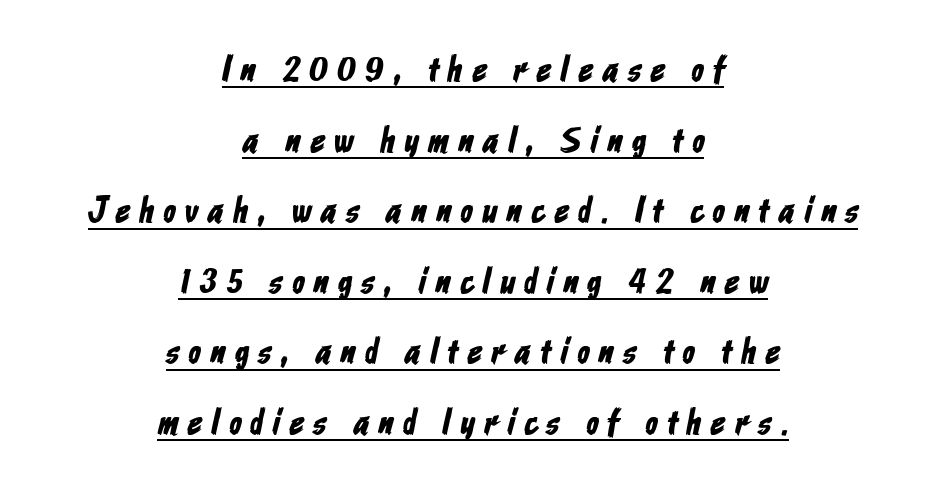
The image shows 36 px condensed sans-serif type; set centered, loose line spacing (1.96x), unusually wide letter spacing (+0.27 em), underlined; low stroke contrast and a medium x-height.
